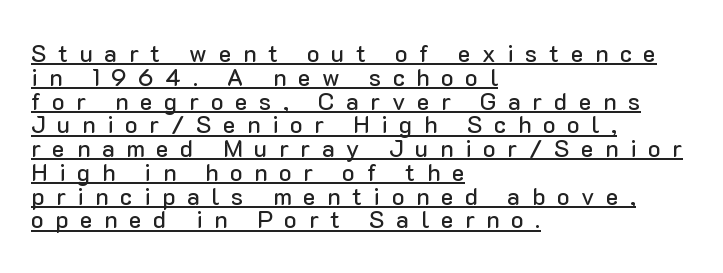
{"italic": "no", "underline": "yes", "align": "left", "line_spacing": "tight", "line_spacing_ratio": 0.99, "letter_spacing": "wide", "letter_spacing_em": 0.48, "glyph_px": 24}
